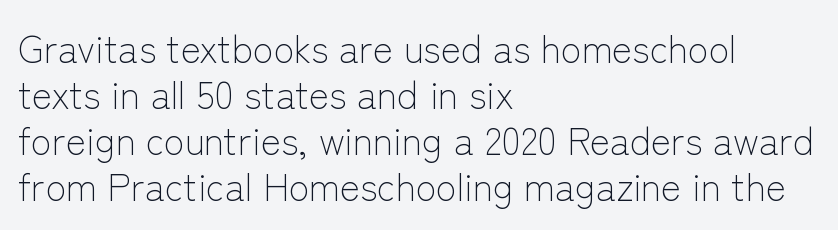
Spacing between characters is what you'd get straight out of the box. A typesetter would label this face a sans. Is this a fixed-width face? No — the glyphs have proportional, varying widths. Nothing heavy about these letters — not bold at all.
